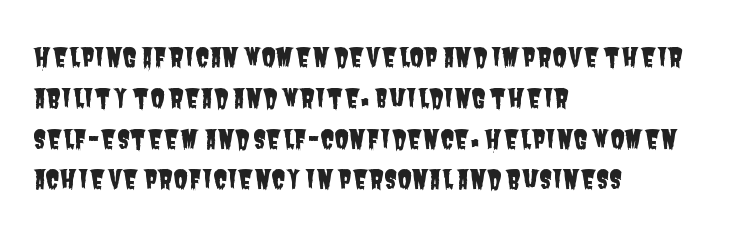
Q: Is the text underlined? A: No.
Q: How is the paragraph aligned? A: Left-aligned.
Q: Is the spacing between letters normal or unusually wide? A: Normal.
Q: Is the spacing between lines tight, normal or loose? A: Normal.
